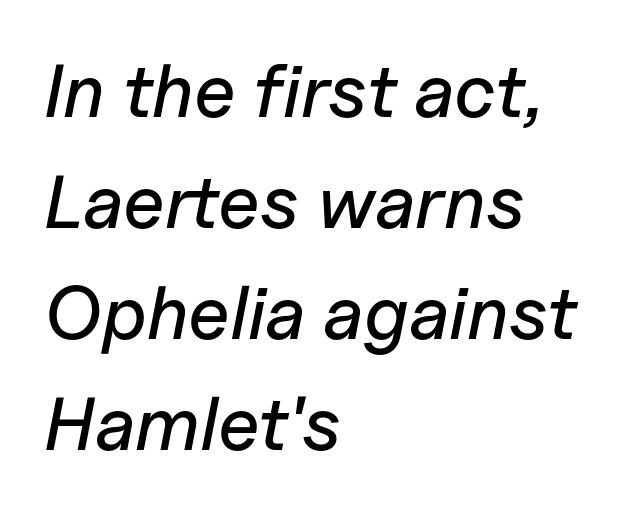
Q: Is the text italic (slanted)? A: Yes, it leans right by about 11 degrees.
Q: Is the text underlined? A: No.
Q: How is the paragraph aligned? A: Left-aligned.
Q: Is the spacing between letters normal or unusually wide? A: Normal.
Q: Is the spacing between lines tight, normal or loose? A: Normal.
Q: Width (condensed, normal, or wide)? A: Normal.
Q: Stroke contrast? A: Low.
Q: x-height? A: Medium.
Q: Monospaced? A: No.
